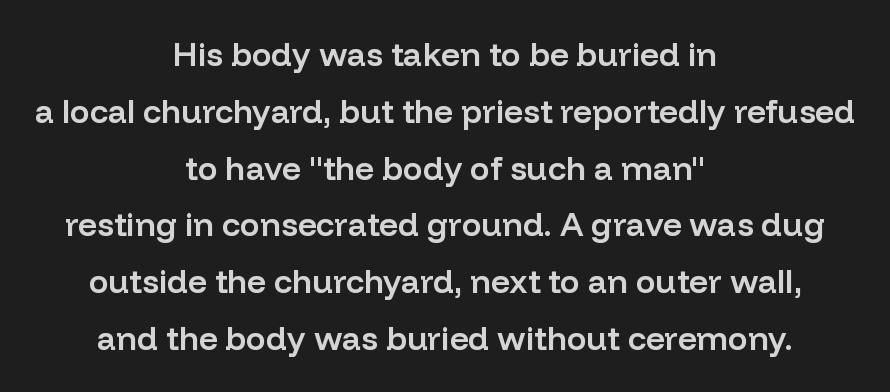
Q: Is the text bold? A: Semi-bold.
Q: Is the text italic (slanted)? A: No, it is upright.
Q: Is the typeface a serif or a sans-serif typeface? A: Sans-serif.
Q: Is the text underlined? A: No.
Q: How is the paragraph aligned? A: Centered.
Q: Is the spacing between letters normal or unusually wide? A: Normal.
Q: Width (condensed, normal, or wide)? A: Normal.
Q: Stroke contrast? A: Low.
Q: x-height? A: Medium.
Q: Monospaced? A: No.
